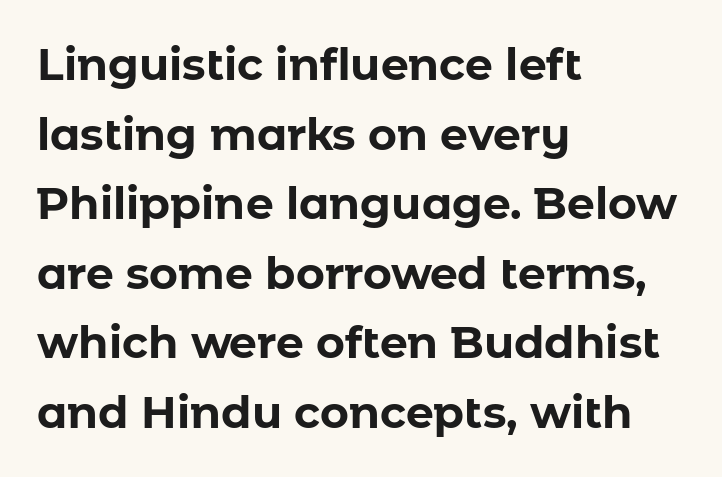
{"serif": "no", "italic": "no", "bold": "yes", "weight": "bold", "width": "normal", "stroke_contrast": "low", "x_height": "medium", "monospaced": "no", "underline": "no", "align": "left", "line_spacing": "normal", "line_spacing_ratio": 1.58, "letter_spacing": "normal", "letter_spacing_em": 0.0, "glyph_px": 44}
